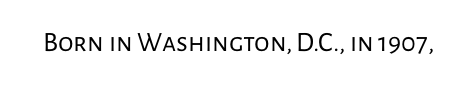
The image shows 28 px regular-weight sans-serif type, upright; set normal letter spacing, not underlined; low stroke contrast and a medium x-height.
